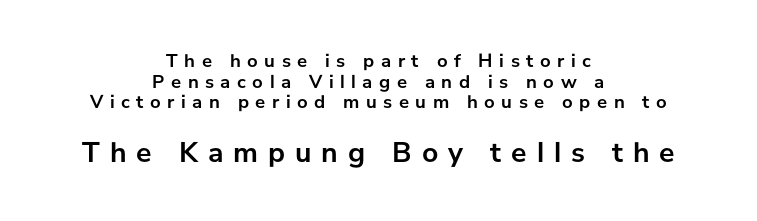
Q: Is the text bold? A: Yes.
Q: Is the text italic (slanted)? A: No, it is upright.
Q: Is the typeface a serif or a sans-serif typeface? A: Sans-serif.
Q: Is the text underlined? A: No.
Q: How is the paragraph aligned? A: Centered.
Q: Is the spacing between letters normal or unusually wide? A: Unusually wide.
Q: Is the spacing between lines tight, normal or loose? A: Tight.
Q: Which block of text is set in a larger size, the first (top) or the second (bottom)? A: The second (bottom) one.
Q: Width (condensed, normal, or wide)? A: Normal.
Q: Stroke contrast? A: Low.
Q: x-height? A: Medium.
Q: Monospaced? A: No.
